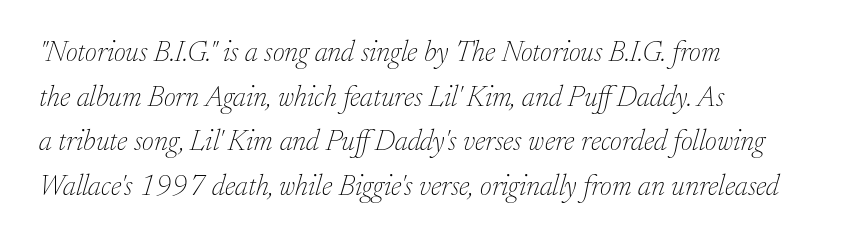
{"serif": "yes", "italic": "yes", "lean": "right", "slant_degrees": 17, "bold": "no", "weight": "thin", "width": "normal", "stroke_contrast": "low", "x_height": "small", "monospaced": "no", "underline": "no", "align": "left", "line_spacing": "normal", "line_spacing_ratio": 1.54, "letter_spacing": "normal", "letter_spacing_em": 0.0, "glyph_px": 29}
